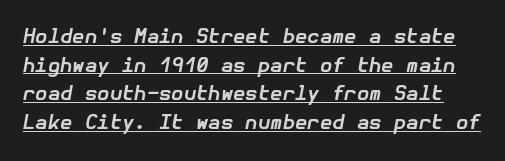
Plenty of ink on the page — the face is bold. Horizontal bands of white between lines are of average thickness. Short note: letters normally spaced. An italicized treatment has been applied to the whole sample. The lettering is marked with a stroke running underneath it.
